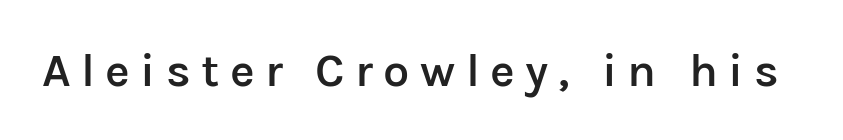
The image shows 47 px semibold sans-serif type, upright; set unusually wide letter spacing (+0.22 em), not underlined; low stroke contrast and a medium x-height.
